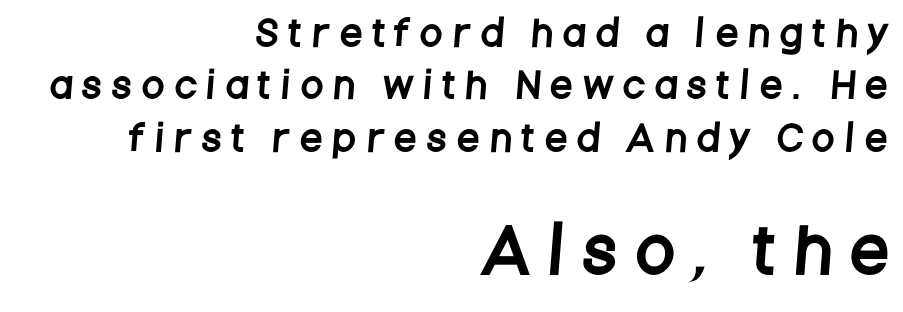
The image shows 61 px condensed sans-serif type; set right-aligned, normal line spacing (1.5x), unusually wide letter spacing (+0.34 em), not underlined; the second (bottom) block is 1.74x larger; low stroke contrast and a large x-height.
